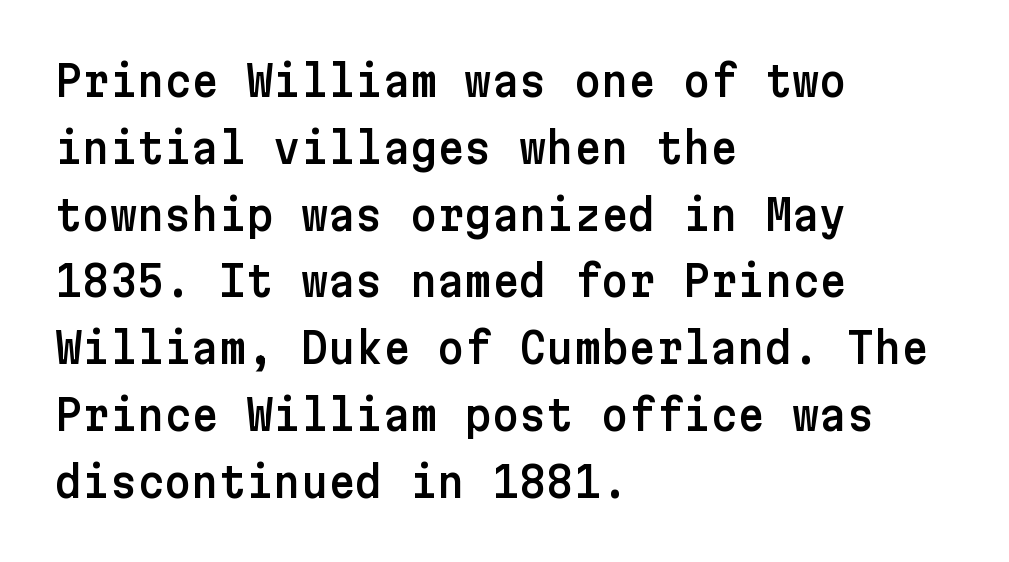
{"serif": "no", "italic": "no", "width": "normal", "stroke_contrast": "low", "x_height": "medium", "underline": "no", "align": "left", "line_spacing": "normal", "line_spacing_ratio": 1.59, "letter_spacing": "normal", "letter_spacing_em": 0.0, "glyph_px": 42}
